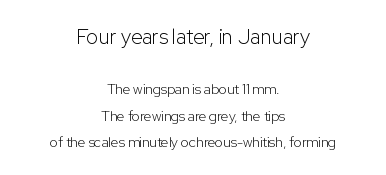
{"italic": "no", "bold": "no", "underline": "no", "align": "center", "line_spacing": "loose", "line_spacing_ratio": 1.91, "letter_spacing": "normal", "letter_spacing_em": 0.0, "larger_block": "first", "size_ratio": 1.5, "glyph_px": 21}
